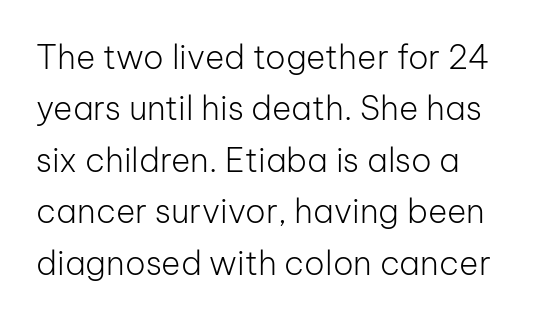
Q: Is the text bold? A: No.
Q: Is the text italic (slanted)? A: No, it is upright.
Q: Is the typeface a serif or a sans-serif typeface? A: Sans-serif.
Q: Is the text underlined? A: No.
Q: How is the paragraph aligned? A: Left-aligned.
Q: Is the spacing between letters normal or unusually wide? A: Normal.
Q: Is the spacing between lines tight, normal or loose? A: Normal.
Q: Width (condensed, normal, or wide)? A: Normal.
Q: Stroke contrast? A: Low.
Q: x-height? A: Medium.
Q: Monospaced? A: No.
